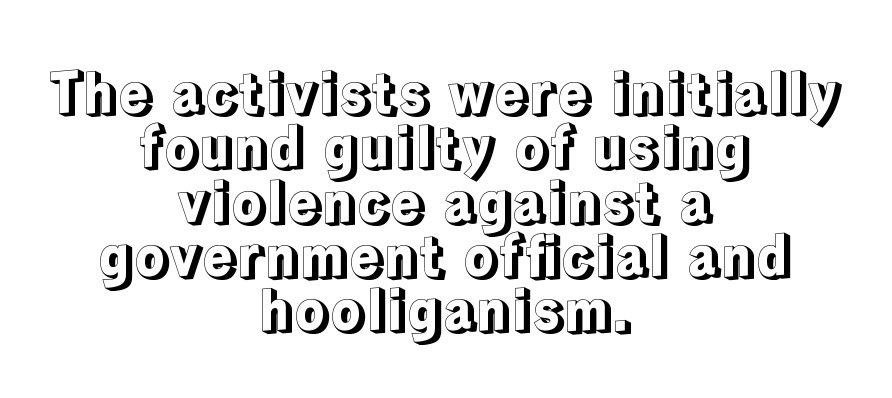
The image shows 56 px text type, upright; set centered, tight line spacing (0.97x), normal letter spacing, not underlined; a medium x-height.
